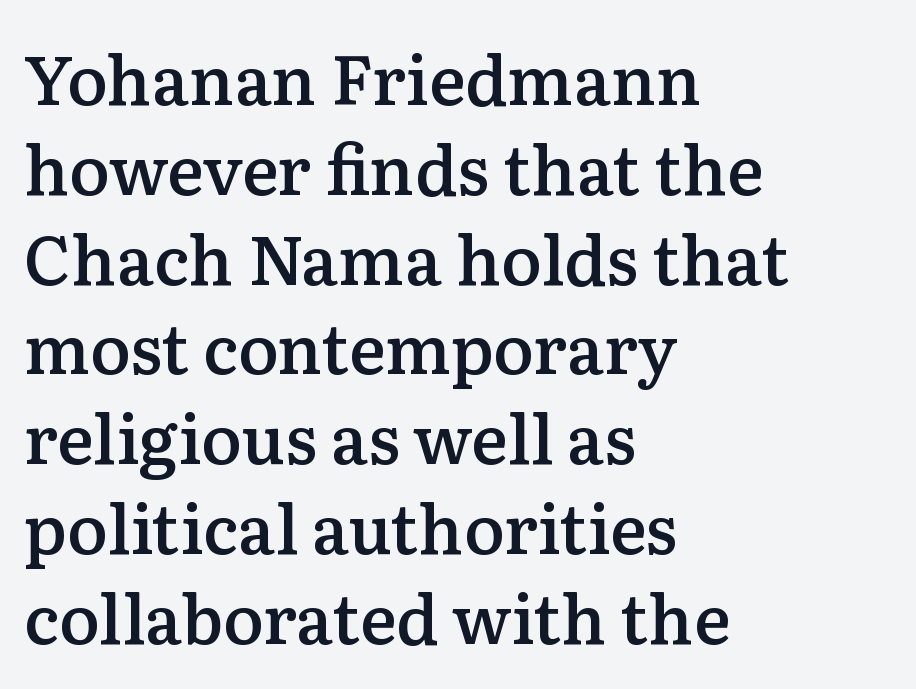
The image shows 68 px semibold serif type, upright; set left-aligned, normal line spacing (1.32x), normal letter spacing, not underlined; low stroke contrast and a medium x-height.
